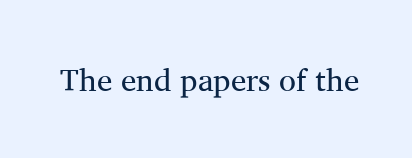
The image shows 31 px regular-weight serif type, upright; set normal letter spacing, not underlined; medium stroke contrast and a medium x-height.
